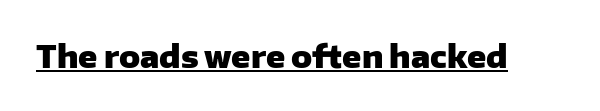
The image shows 31 px heavy sans-serif type, upright; set normal letter spacing, underlined; low stroke contrast and a medium x-height.
